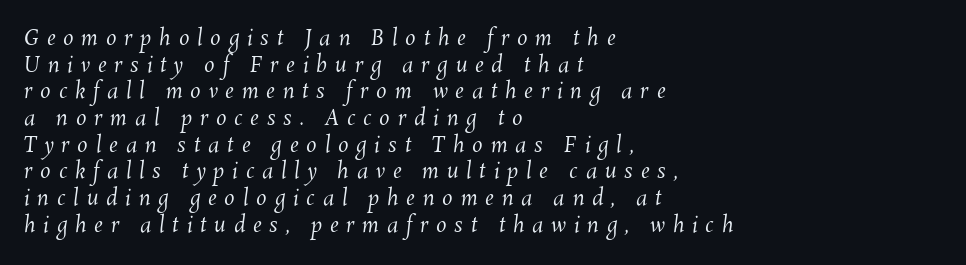
{"bold": "no", "underline": "no", "align": "left", "line_spacing": "normal", "line_spacing_ratio": 1.27, "letter_spacing": "wide", "letter_spacing_em": 0.37, "glyph_px": 21}
